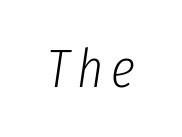
Weight: regular or lighter. Looks like regular typesetting: each glyph gets only the width it needs. Observe the lean: these are italic letterforms. Glance below the letters and you will spot only blank space.
